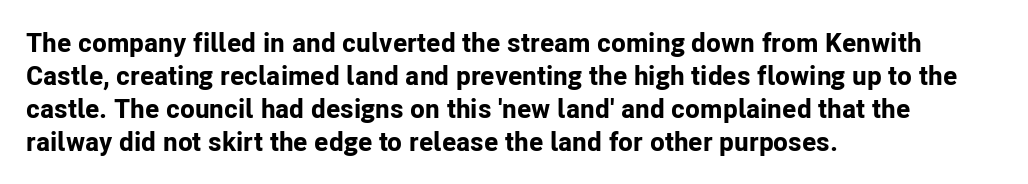
The image shows 27 px bold type, upright; set left-aligned, line spacing 1.22x, normal letter spacing, not underlined.
